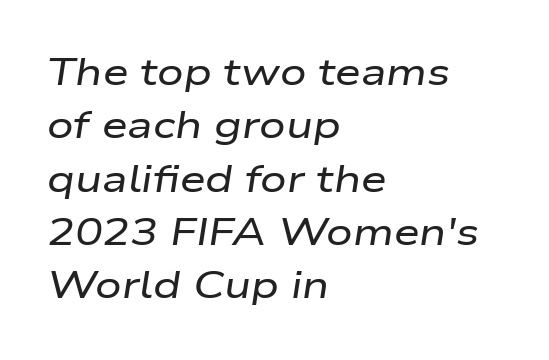
Q: Is the text italic (slanted)? A: Yes, it leans right by about 9 degrees.
Q: Is the text underlined? A: No.
Q: How is the paragraph aligned? A: Left-aligned.
Q: Is the spacing between letters normal or unusually wide? A: Normal.
Q: Is the spacing between lines tight, normal or loose? A: Normal.
Q: Width (condensed, normal, or wide)? A: Wide.
Q: Stroke contrast? A: Low.
Q: x-height? A: Medium.
Q: Monospaced? A: No.
